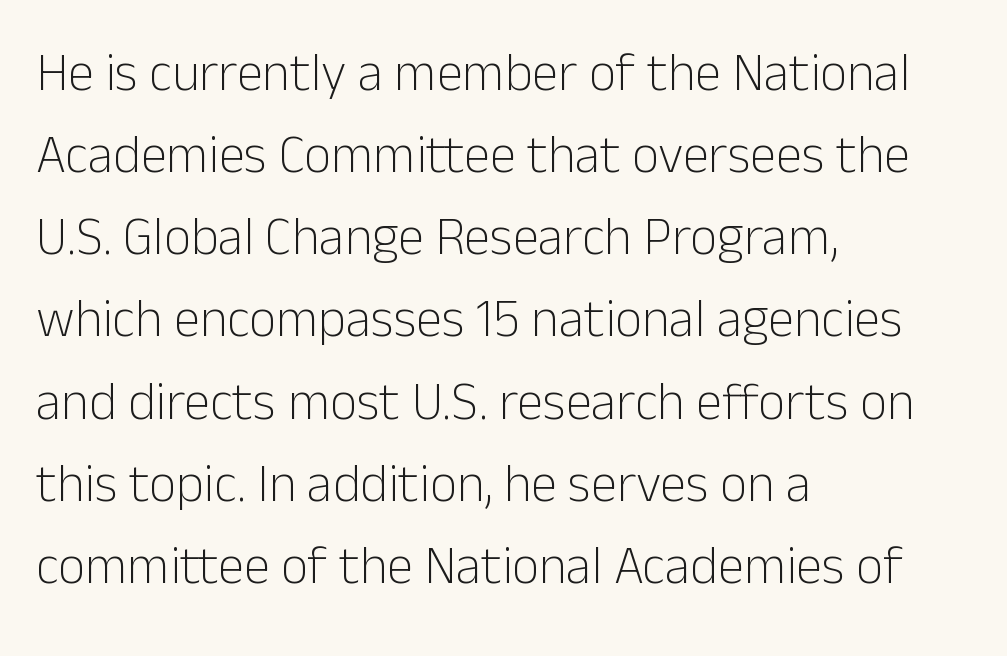
The image shows 53 px light sans-serif type, upright; set left-aligned, normal line spacing (1.55x), normal letter spacing, not underlined; low stroke contrast and a medium x-height.
